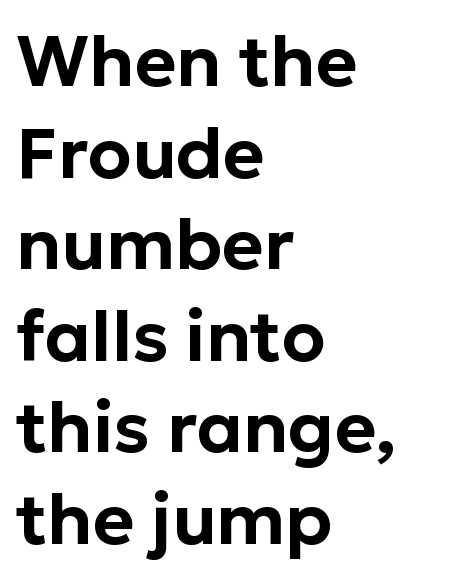
Italic: no, the glyphs are upright roman. Spacing between characters is what you'd get straight out of the box. Each letter's strokes conclude bluntly, with no projecting serifs. How would I describe the line gaps? Plain and ordinary.
